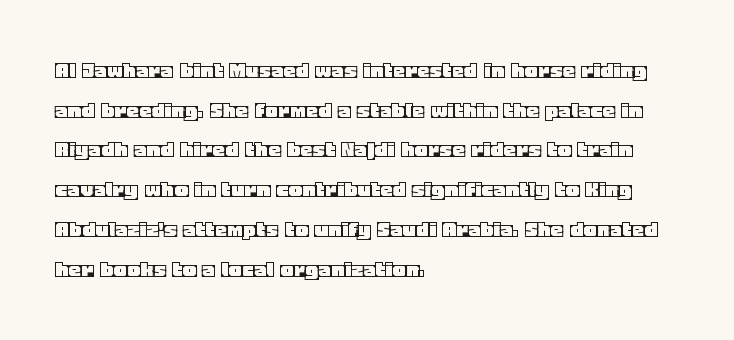
{"italic": "no", "underline": "no", "align": "left", "line_spacing": "normal", "line_spacing_ratio": 1.59, "letter_spacing": "normal", "letter_spacing_em": 0.0, "glyph_px": 25}
